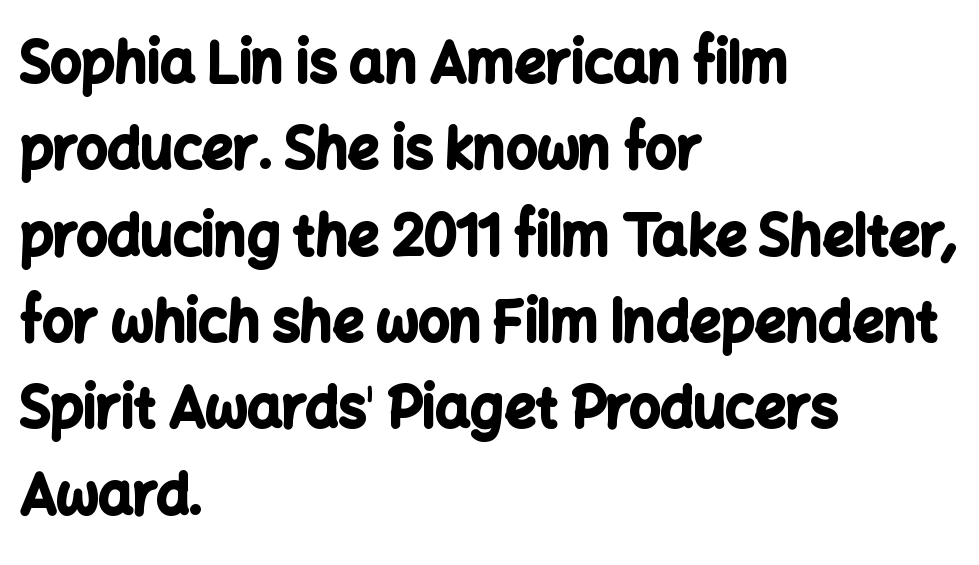
Q: Is the text bold? A: Yes.
Q: Is the text italic (slanted)? A: No, it is upright.
Q: Is the typeface a serif or a sans-serif typeface? A: Sans-serif.
Q: Is the text underlined? A: No.
Q: How is the paragraph aligned? A: Left-aligned.
Q: Is the spacing between letters normal or unusually wide? A: Normal.
Q: Is the spacing between lines tight, normal or loose? A: Normal.
Q: Width (condensed, normal, or wide)? A: Normal.
Q: Stroke contrast? A: Low.
Q: x-height? A: Medium.
Q: Monospaced? A: No.
